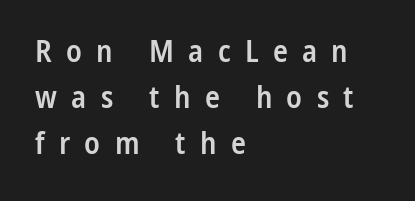
The image shows 31 px semibold, condensed sans-serif type, upright; set left-aligned, normal line spacing (1.48x), unusually wide letter spacing (+0.46 em), not underlined; low stroke contrast and a medium x-height.
